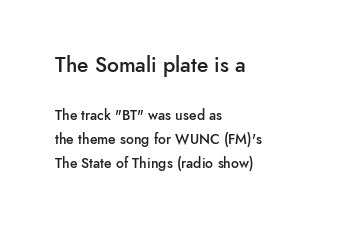
The image shows 21 px text type, upright; set left-aligned, line spacing 1.72x, normal letter spacing, not underlined; the first (top) block is 1.5x larger.
